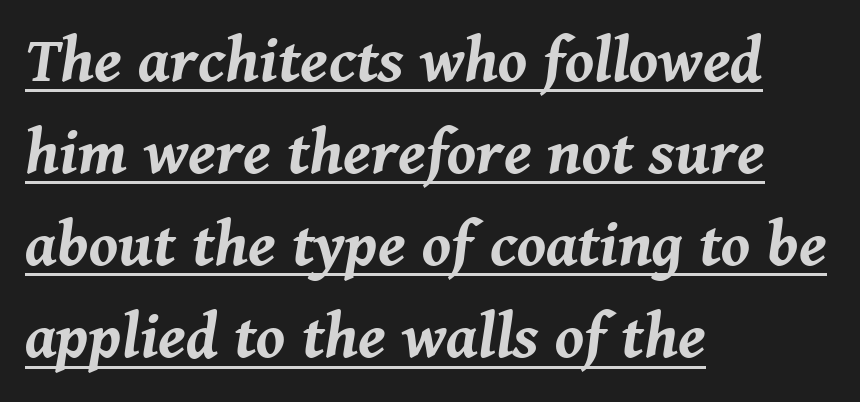
{"italic": "yes", "lean": "right", "slant_degrees": 8, "bold": "yes", "weight": "bold", "width": "normal", "stroke_contrast": "medium", "x_height": "medium", "monospaced": "no", "underline": "yes", "align": "left", "line_spacing": "normal", "line_spacing_ratio": 1.44, "letter_spacing": "normal", "letter_spacing_em": 0.0, "glyph_px": 64}
